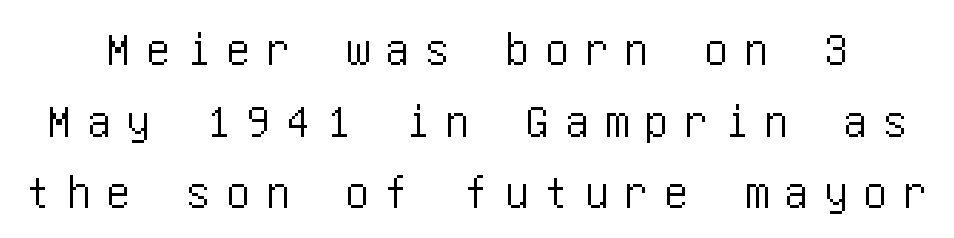
The image shows 48 px condensed sans-serif type, upright; set normal line spacing (1.49x), unusually wide letter spacing (+0.33 em), not underlined; low stroke contrast and a large x-height.
